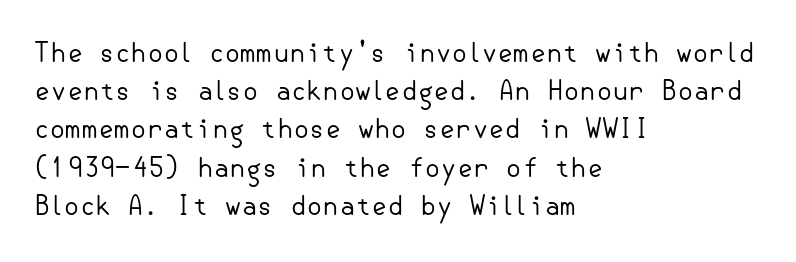
Q: Is the text bold? A: No.
Q: Is the text italic (slanted)? A: No, it is upright.
Q: Is the text underlined? A: No.
Q: How is the paragraph aligned? A: Left-aligned.
Q: Is the spacing between letters normal or unusually wide? A: Normal.
Q: Is the spacing between lines tight, normal or loose? A: Normal.
